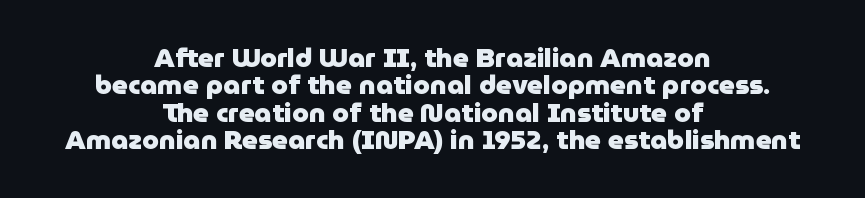
Q: Is the text bold? A: Yes.
Q: Is the text italic (slanted)? A: No, it is upright.
Q: Is the text underlined? A: No.
Q: How is the paragraph aligned? A: Centered.
Q: Is the spacing between letters normal or unusually wide? A: Normal.
Q: Is the spacing between lines tight, normal or loose? A: Tight.
